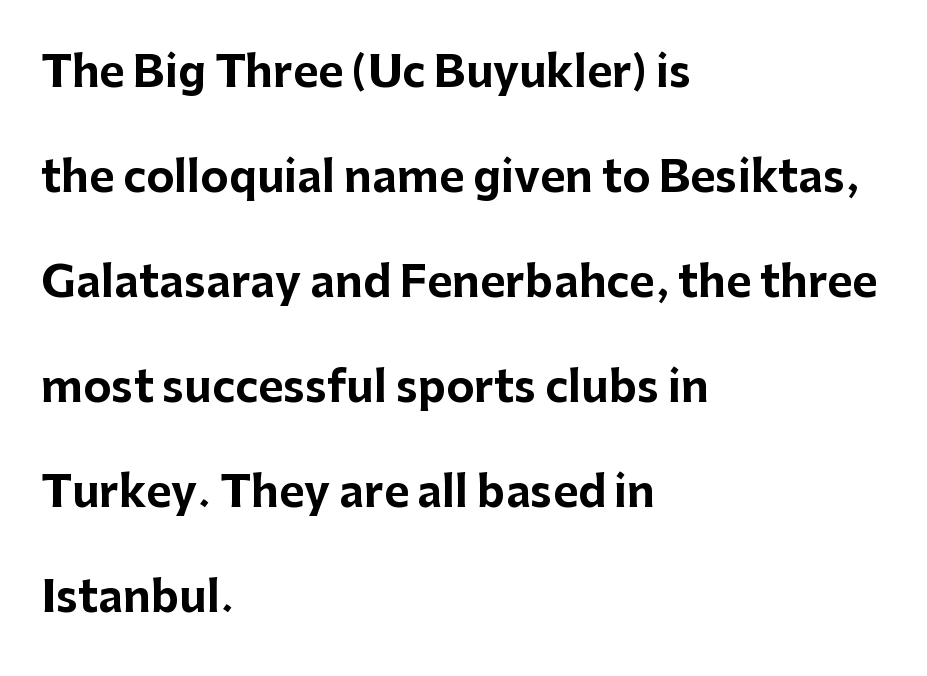
Q: Is the text bold? A: Yes.
Q: Is the text italic (slanted)? A: No, it is upright.
Q: Is the typeface a serif or a sans-serif typeface? A: Sans-serif.
Q: Is the text underlined? A: No.
Q: How is the paragraph aligned? A: Left-aligned.
Q: Is the spacing between letters normal or unusually wide? A: Normal.
Q: Is the spacing between lines tight, normal or loose? A: Loose.
Q: Width (condensed, normal, or wide)? A: Normal.
Q: Stroke contrast? A: Low.
Q: x-height? A: Medium.
Q: Monospaced? A: No.
